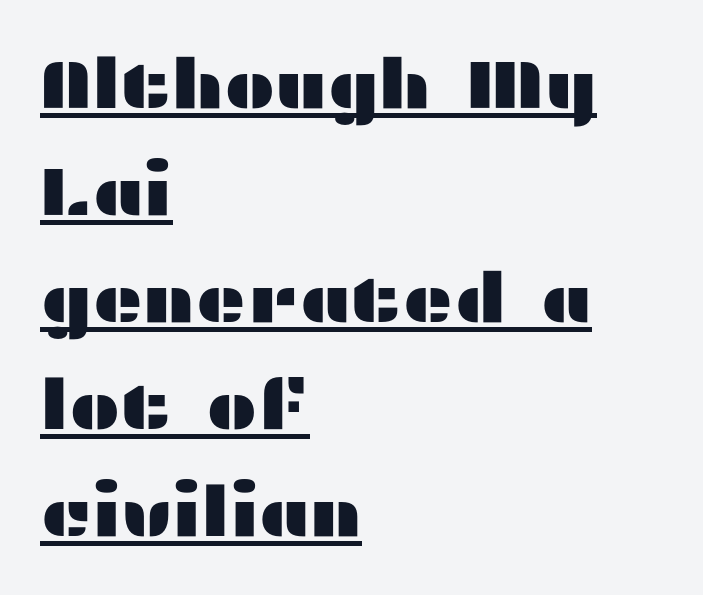
The image shows 69 px wide sans-serif type, upright; set left-aligned, normal line spacing (1.55x), normal letter spacing, underlined; medium stroke contrast and a medium x-height.
